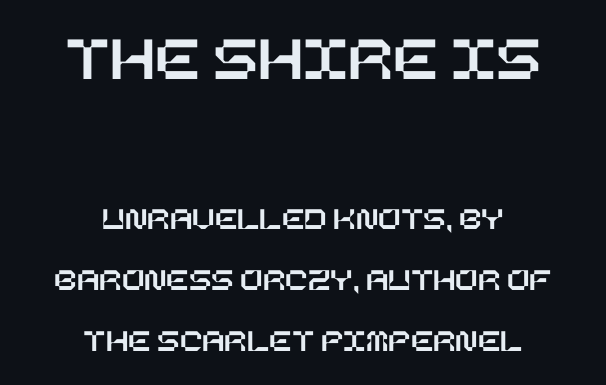
Q: Is the text italic (slanted)? A: No, it is upright.
Q: Is the text underlined? A: No.
Q: How is the paragraph aligned? A: Centered.
Q: Is the spacing between letters normal or unusually wide? A: Normal.
Q: Which block of text is set in a larger size, the first (top) or the second (bottom)? A: The first (top) one.
Q: Width (condensed, normal, or wide)? A: Normal.
Q: Stroke contrast? A: Low.
Q: x-height? A: Large.
